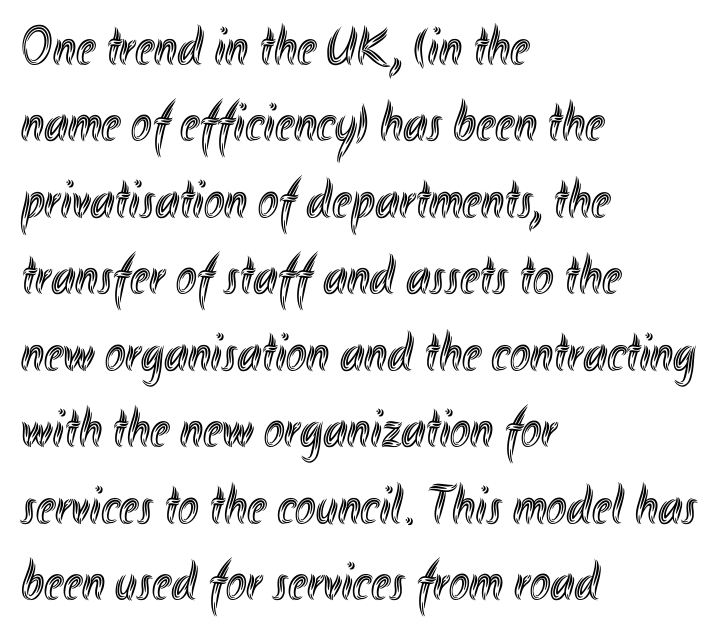
The image shows 55 px condensed type; set left-aligned, normal line spacing (1.39x), normal letter spacing, not underlined; a small x-height.
